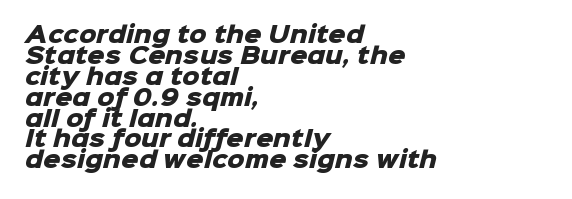
{"bold": "yes", "underline": "no", "align": "left", "line_spacing": "tight", "line_spacing_ratio": 0.95, "letter_spacing": "normal", "letter_spacing_em": 0.0, "glyph_px": 22}
